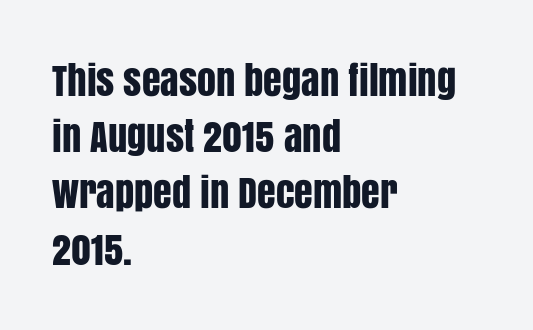
Compared with a centered layout, this one pins lines to the left instead. Each letter keeps its own natural width here, so spacing adapts to shape. Every stem runs plumb, perpendicular to the baseline. Observe the absence of serifs on each vertical stroke in this sample. The passage shown has conventional tracking throughout. Notice how descenders clear the ascenders below comfortably — that's standard leading.
